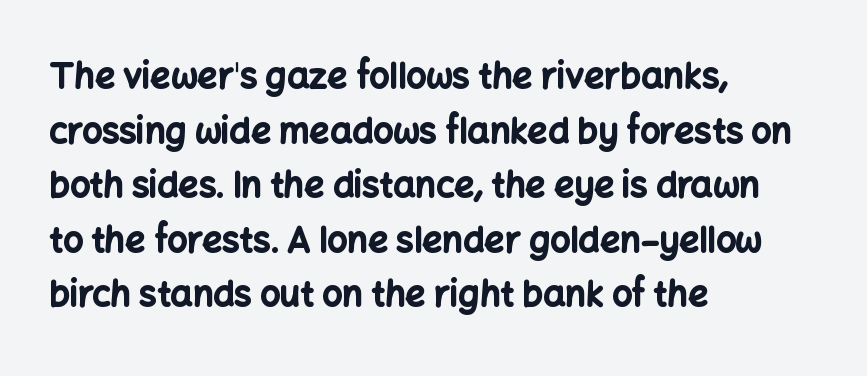
{"serif": "no", "italic": "no", "bold": "yes", "weight": "bold", "width": "normal", "stroke_contrast": "low", "x_height": "medium", "monospaced": "no", "underline": "no", "align": "left", "line_spacing": "normal", "line_spacing_ratio": 1.56, "letter_spacing": "normal", "letter_spacing_em": 0.0, "glyph_px": 35}
